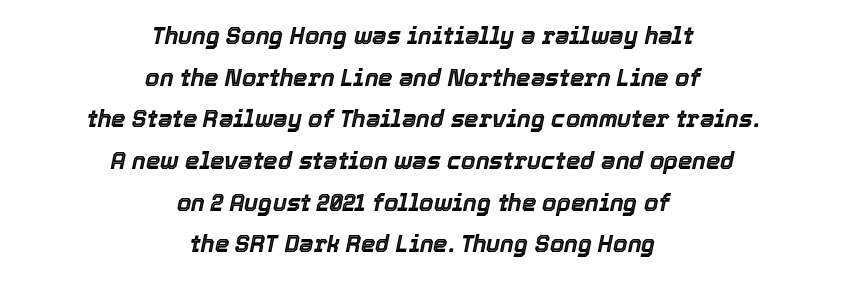
{"italic": "yes", "lean": "right", "slant_degrees": 12, "underline": "no", "align": "center", "line_spacing_ratio": 1.81, "letter_spacing": "normal", "letter_spacing_em": 0.0, "glyph_px": 23}
